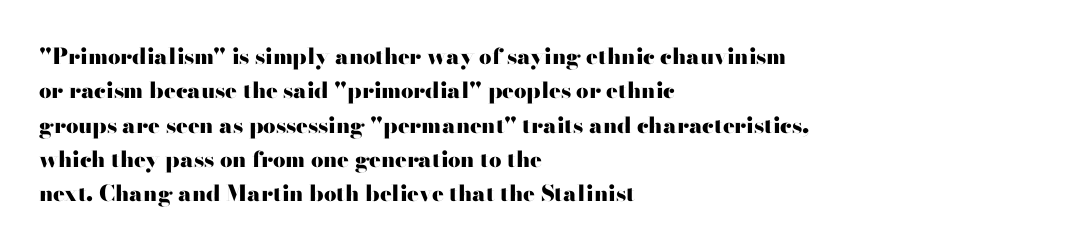
The image shows 22 px bold type, upright; set left-aligned, normal line spacing (1.56x), normal letter spacing, not underlined.
